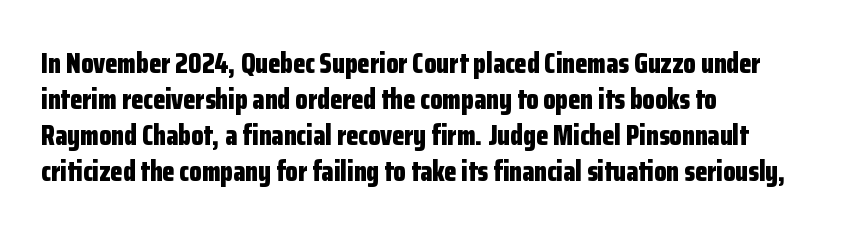
Q: Is the text bold? A: Yes.
Q: Is the text italic (slanted)? A: No, it is upright.
Q: Is the typeface a serif or a sans-serif typeface? A: Sans-serif.
Q: Is the text underlined? A: No.
Q: How is the paragraph aligned? A: Left-aligned.
Q: Is the spacing between letters normal or unusually wide? A: Normal.
Q: Is the spacing between lines tight, normal or loose? A: Normal.
Q: Width (condensed, normal, or wide)? A: Condensed.
Q: Stroke contrast? A: Low.
Q: x-height? A: Medium.
Q: Monospaced? A: No.
